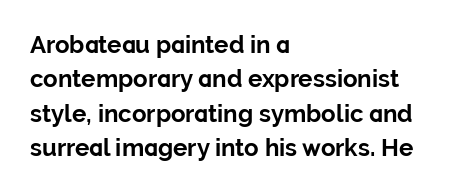
Q: Is the text bold? A: Yes.
Q: Is the text italic (slanted)? A: No, it is upright.
Q: Is the text underlined? A: No.
Q: How is the paragraph aligned? A: Left-aligned.
Q: Is the spacing between letters normal or unusually wide? A: Normal.
Q: Is the spacing between lines tight, normal or loose? A: Normal.
